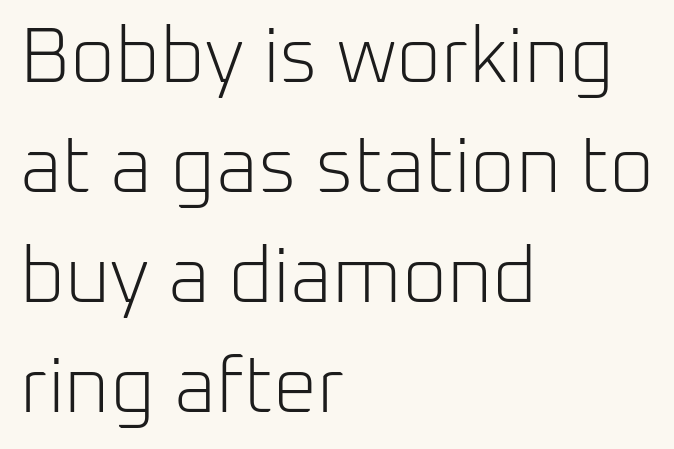
Q: Is the text bold? A: No.
Q: Is the text italic (slanted)? A: No, it is upright.
Q: Is the typeface a serif or a sans-serif typeface? A: Sans-serif.
Q: Is the text underlined? A: No.
Q: How is the paragraph aligned? A: Left-aligned.
Q: Is the spacing between letters normal or unusually wide? A: Normal.
Q: Is the spacing between lines tight, normal or loose? A: Normal.
Q: Width (condensed, normal, or wide)? A: Normal.
Q: Stroke contrast? A: Low.
Q: x-height? A: Medium.
Q: Monospaced? A: No.
